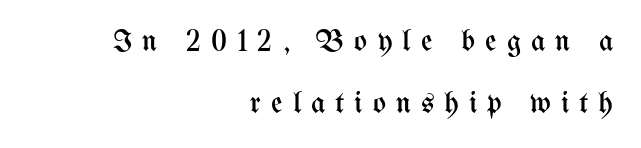
Notice the wide empty band between every row — that's loose leading. These lines are rendered in a variable-pitch font. Typeset ragged left — the right edge is the straight one. Here the glyphs are tracked loosely, breaking word shapes into spaced letters. The space beneath each line is pristine and unruled. Vertical stems look standard width or narrower in stroke.
